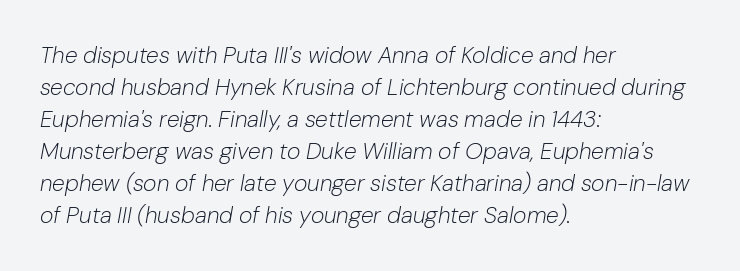
Q: Is the text bold? A: No.
Q: Is the text italic (slanted)? A: Yes, it leans right by about 10 degrees.
Q: Is the text underlined? A: No.
Q: How is the paragraph aligned? A: Left-aligned.
Q: Is the spacing between letters normal or unusually wide? A: Normal.
Q: Is the spacing between lines tight, normal or loose? A: Normal.
